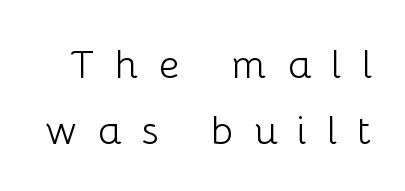
A typesetter would label this face a sans. Loose tracking; the words dissolve into strings of separated letters. The rows are spaced the way most documents space them. These lines are rendered in a variable-pitch font.
